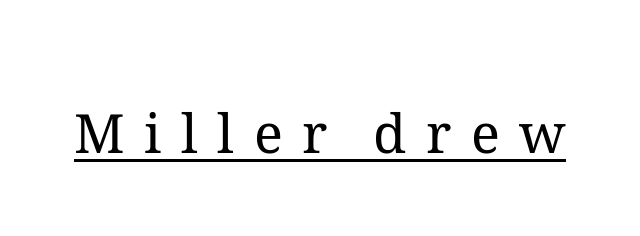
Q: Is the text bold? A: No.
Q: Is the text italic (slanted)? A: No, it is upright.
Q: Is the text underlined? A: Yes.
Q: Is the spacing between letters normal or unusually wide? A: Unusually wide.
Q: Width (condensed, normal, or wide)? A: Normal.
Q: Stroke contrast? A: Medium.
Q: x-height? A: Medium.
Q: Monospaced? A: No.
